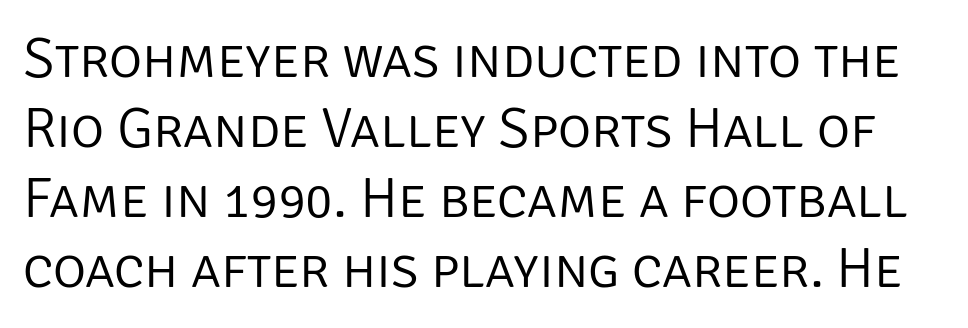
{"serif": "no", "italic": "no", "bold": "no", "weight": "light", "width": "normal", "stroke_contrast": "low", "x_height": "large", "monospaced": "no", "underline": "no", "line_spacing_ratio": 1.23, "letter_spacing": "normal", "letter_spacing_em": 0.0, "glyph_px": 57}
